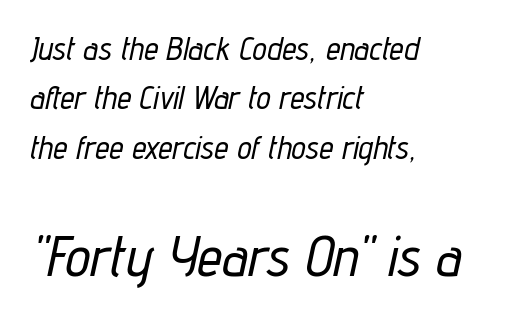
{"italic": "yes", "lean": "right", "slant_degrees": 12, "width": "condensed", "stroke_contrast": "low", "x_height": "medium", "monospaced": "no", "underline": "no", "align": "left", "line_spacing": "normal", "line_spacing_ratio": 1.54, "letter_spacing": "normal", "letter_spacing_em": 0.0, "larger_block": "second", "size_ratio": 1.75, "glyph_px": 56}
